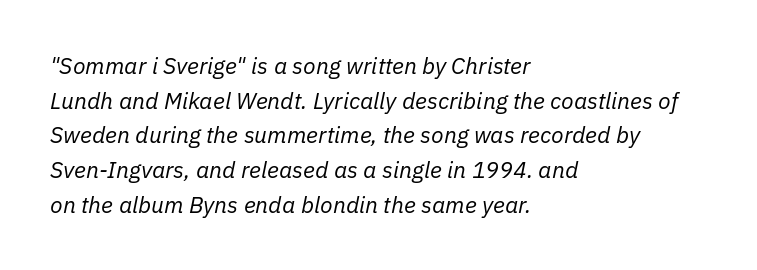
{"italic": "yes", "lean": "right", "slant_degrees": 11, "bold": "no", "underline": "no", "align": "left", "line_spacing": "normal", "line_spacing_ratio": 1.51, "letter_spacing": "normal", "letter_spacing_em": 0.0, "glyph_px": 23}
